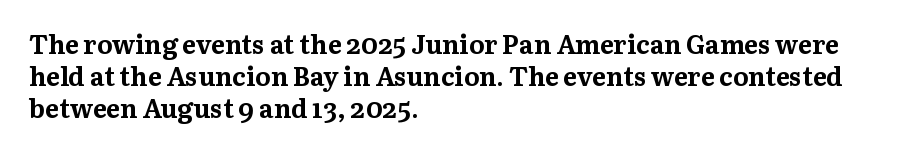
Alignment: flush left. A clean baseline with only descenders dipping below it. Vertical strokes here are truly vertical. Every letter is thick-stroked: bold, no question. A typesetter would call this zero additional tracking.
